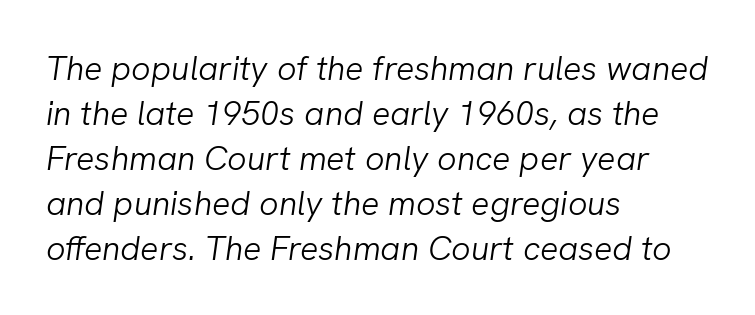
{"italic": "yes", "lean": "right", "slant_degrees": 8, "bold": "no", "weight": "light", "width": "normal", "stroke_contrast": "low", "x_height": "medium", "monospaced": "no", "underline": "no", "align": "left", "line_spacing": "normal", "line_spacing_ratio": 1.32, "letter_spacing": "normal", "letter_spacing_em": 0.0, "glyph_px": 34}
